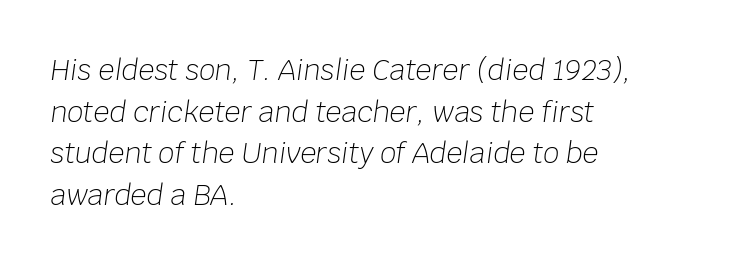
Designer's note — italics engaged. Each word holds together tightly as a unit, with standard inter-letter gaps. Caption: face not bold, strokes unweighted. Line starts are locked; line ends wander. The face used here is proportionally spaced, like ordinary book or web type. These lines sit exactly where default settings would place them.
